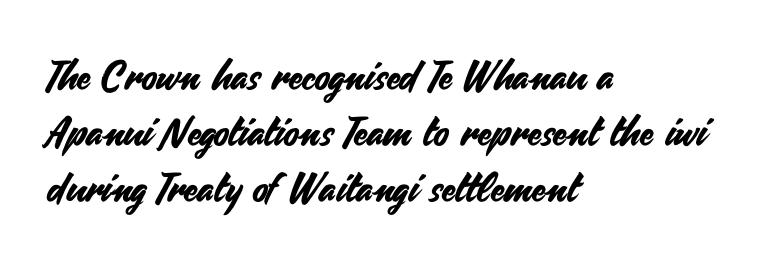
Q: Is the text italic (slanted)? A: Yes.
Q: Is the typeface a serif or a sans-serif typeface? A: Sans-serif.
Q: Is the text underlined? A: No.
Q: How is the paragraph aligned? A: Left-aligned.
Q: Is the spacing between letters normal or unusually wide? A: Normal.
Q: Is the spacing between lines tight, normal or loose? A: Normal.
Q: Width (condensed, normal, or wide)? A: Normal.
Q: Stroke contrast? A: Medium.
Q: x-height? A: Small.
Q: Monospaced? A: No.
